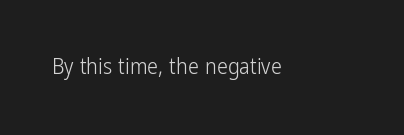
{"italic": "no", "bold": "no", "underline": "no", "letter_spacing": "normal", "letter_spacing_em": 0.0, "glyph_px": 22}
